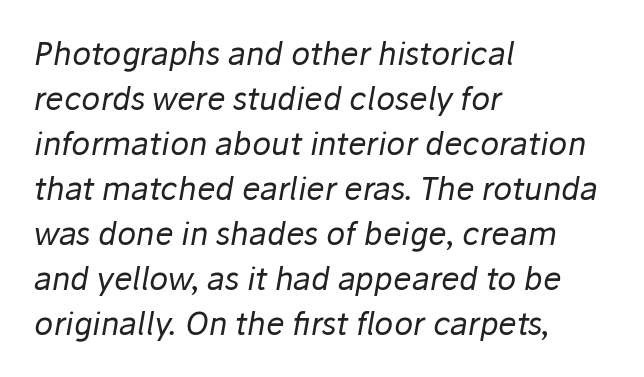
{"italic": "yes", "lean": "right", "slant_degrees": 10, "bold": "no", "weight": "regular", "width": "normal", "stroke_contrast": "low", "x_height": "medium", "monospaced": "no", "underline": "no", "align": "left", "line_spacing": "normal", "line_spacing_ratio": 1.45, "letter_spacing": "normal", "letter_spacing_em": 0.0, "glyph_px": 31}
